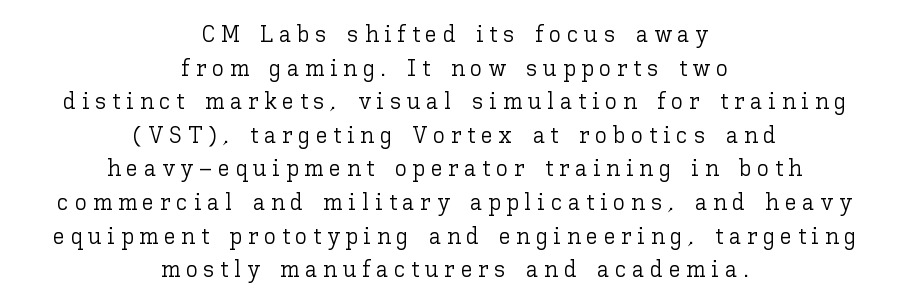
{"italic": "no", "bold": "no", "underline": "no", "align": "center", "line_spacing": "normal", "line_spacing_ratio": 1.4, "letter_spacing": "wide", "letter_spacing_em": 0.24, "glyph_px": 24}
